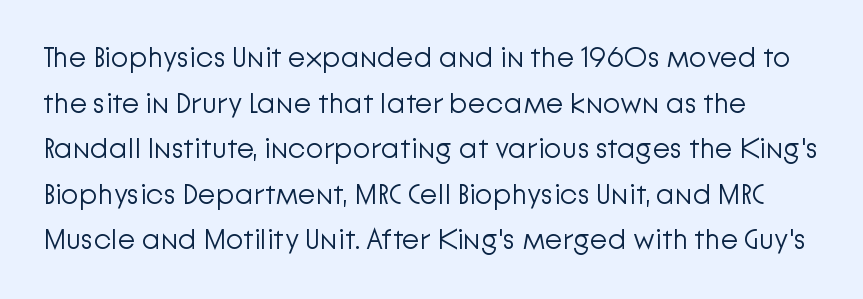
Q: Is the text bold? A: No.
Q: Is the text italic (slanted)? A: No, it is upright.
Q: Is the typeface a serif or a sans-serif typeface? A: Sans-serif.
Q: Is the text underlined? A: No.
Q: Is the spacing between letters normal or unusually wide? A: Normal.
Q: Is the spacing between lines tight, normal or loose? A: Normal.
Q: Width (condensed, normal, or wide)? A: Normal.
Q: Stroke contrast? A: Low.
Q: x-height? A: Medium.
Q: Monospaced? A: No.
